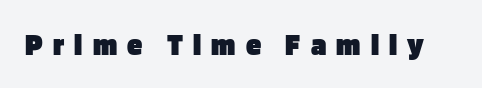
Q: Is the text bold? A: Yes.
Q: Is the text italic (slanted)? A: No, it is upright.
Q: Is the typeface a serif or a sans-serif typeface? A: Sans-serif.
Q: Is the text underlined? A: No.
Q: Is the spacing between letters normal or unusually wide? A: Unusually wide.
Q: Width (condensed, normal, or wide)? A: Normal.
Q: Stroke contrast? A: Low.
Q: x-height? A: Large.
Q: Monospaced? A: No.
